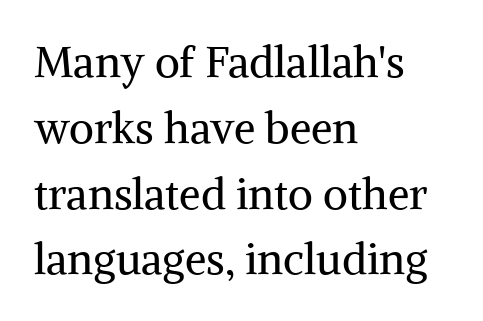
Q: Is the text bold? A: No.
Q: Is the text italic (slanted)? A: No, it is upright.
Q: Is the typeface a serif or a sans-serif typeface? A: Serif.
Q: Is the text underlined? A: No.
Q: How is the paragraph aligned? A: Left-aligned.
Q: Is the spacing between letters normal or unusually wide? A: Normal.
Q: Is the spacing between lines tight, normal or loose? A: Normal.
Q: Width (condensed, normal, or wide)? A: Normal.
Q: Stroke contrast? A: Medium.
Q: x-height? A: Medium.
Q: Monospaced? A: No.
